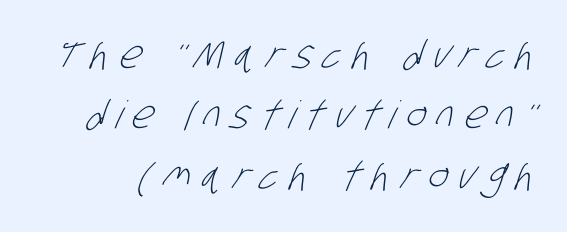
The image shows 38 px light, condensed sans-serif type; set normal line spacing (1.59x), unusually wide letter spacing (+0.28 em), not underlined; low stroke contrast and a large x-height.
